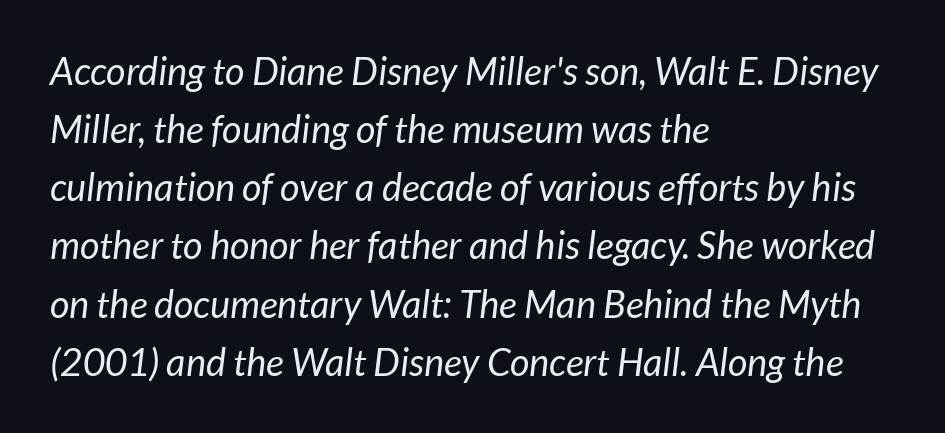
The image shows 38 px regular-weight sans-serif type; set left-aligned, normal line spacing (1.53x), normal letter spacing, not underlined; low stroke contrast and a medium x-height.
